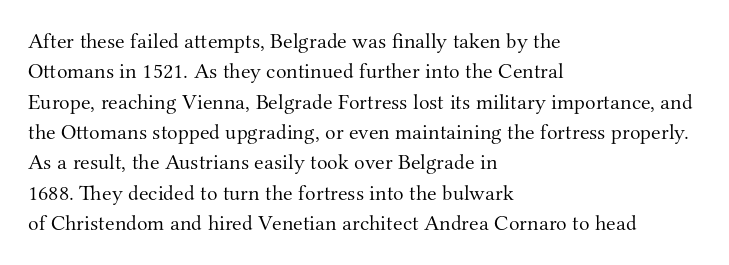
Q: Is the text bold? A: No.
Q: Is the text italic (slanted)? A: No, it is upright.
Q: Is the text underlined? A: No.
Q: How is the paragraph aligned? A: Left-aligned.
Q: Is the spacing between letters normal or unusually wide? A: Normal.
Q: Is the spacing between lines tight, normal or loose? A: Normal.
